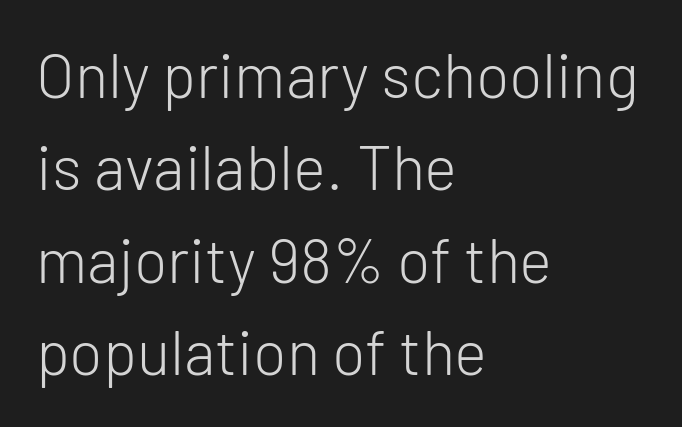
The image shows 62 px light sans-serif type, upright; set left-aligned, normal line spacing (1.49x), normal letter spacing, not underlined; low stroke contrast and a medium x-height.
